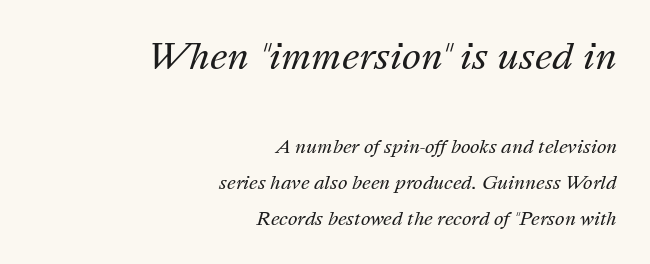
The image shows 36 px regular-weight type, italic (leaning right); set right-aligned, loose line spacing (2.02x), normal letter spacing, not underlined; the first (top) block is 2.0x larger; medium stroke contrast and a medium x-height.
